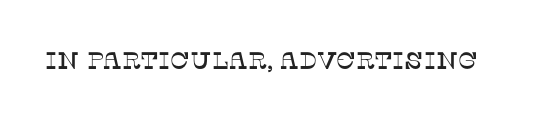
{"italic": "no", "underline": "no", "letter_spacing": "normal", "letter_spacing_em": 0.0, "glyph_px": 24}
